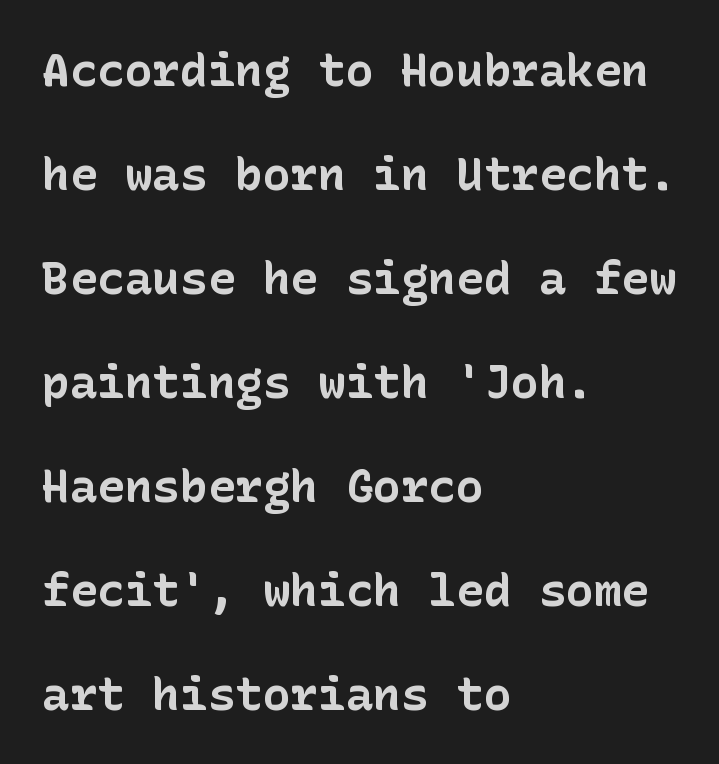
The image shows 46 px bold sans-serif type, upright; set left-aligned, loose line spacing (2.26x), normal letter spacing, not underlined; low stroke contrast and a medium x-height.
